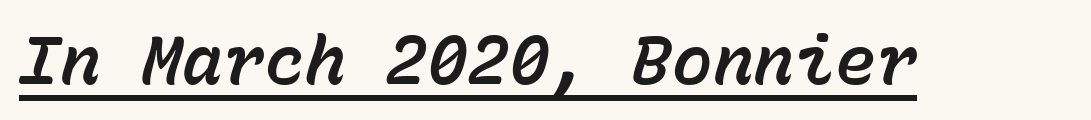
The typography opts for an oblique posture over an upright one. A typesetter would call this monospace, since all characters share one set width. Each word holds together tightly as a unit, with standard inter-letter gaps. This rendering features underlined lettering.
